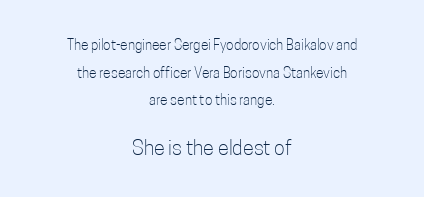
Q: Is the text bold? A: No.
Q: Is the text italic (slanted)? A: No, it is upright.
Q: Is the text underlined? A: No.
Q: How is the paragraph aligned? A: Centered.
Q: Is the spacing between letters normal or unusually wide? A: Normal.
Q: Is the spacing between lines tight, normal or loose? A: Loose.
Q: Which block of text is set in a larger size, the first (top) or the second (bottom)? A: The second (bottom) one.
